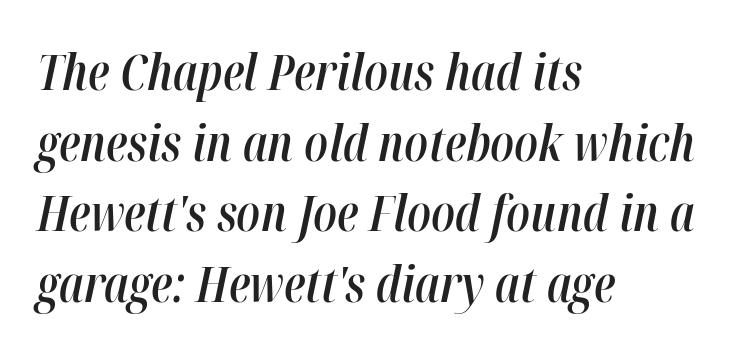
Q: Is the text bold? A: Semi-bold.
Q: Is the text italic (slanted)? A: Yes, it leans right by about 12 degrees.
Q: Is the text underlined? A: No.
Q: How is the paragraph aligned? A: Left-aligned.
Q: Is the spacing between letters normal or unusually wide? A: Normal.
Q: Is the spacing between lines tight, normal or loose? A: Normal.
Q: Width (condensed, normal, or wide)? A: Condensed.
Q: Stroke contrast? A: High.
Q: x-height? A: Medium.
Q: Monospaced? A: No.
